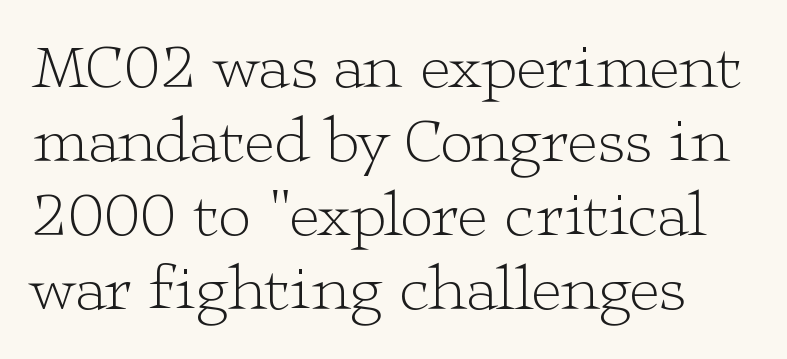
Q: Is the text bold? A: No.
Q: Is the text italic (slanted)? A: No, it is upright.
Q: Is the typeface a serif or a sans-serif typeface? A: Serif.
Q: Is the text underlined? A: No.
Q: Is the spacing between letters normal or unusually wide? A: Normal.
Q: Is the spacing between lines tight, normal or loose? A: Tight.
Q: Width (condensed, normal, or wide)? A: Wide.
Q: Stroke contrast? A: Low.
Q: x-height? A: Medium.
Q: Monospaced? A: No.
